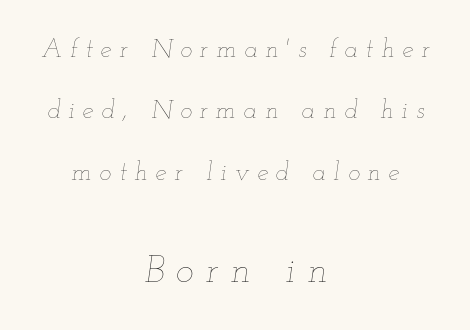
{"italic": "yes", "lean": "right", "slant_degrees": 12, "bold": "no", "weight": "thin", "width": "wide", "stroke_contrast": "low", "x_height": "small", "monospaced": "no", "underline": "no", "align": "center", "line_spacing": "loose", "line_spacing_ratio": 2.46, "letter_spacing": "wide", "letter_spacing_em": 0.32, "larger_block": "second", "size_ratio": 1.52, "glyph_px": 38}
